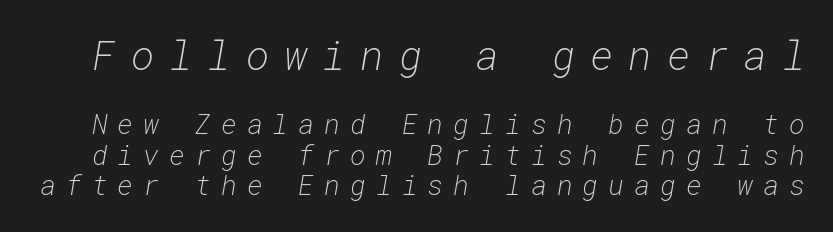
Q: Is the text bold? A: No.
Q: Is the text italic (slanted)? A: Yes, it leans right by about 10 degrees.
Q: Is the text underlined? A: No.
Q: Is the spacing between letters normal or unusually wide? A: Unusually wide.
Q: Is the spacing between lines tight, normal or loose? A: Tight.
Q: Which block of text is set in a larger size, the first (top) or the second (bottom)? A: The first (top) one.
Q: Width (condensed, normal, or wide)? A: Normal.
Q: Stroke contrast? A: Low.
Q: x-height? A: Medium.
Q: Monospaced? A: Yes.
